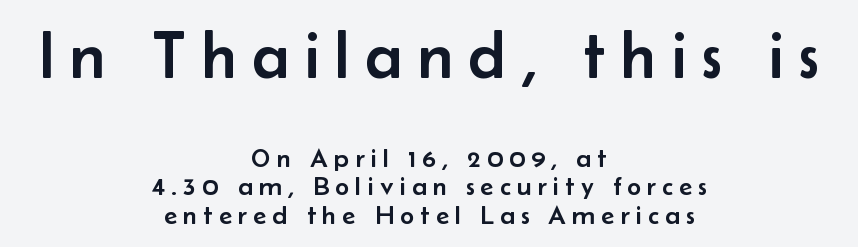
The characters display no serif detailing; their extremities are plain. Type size steps down from the first block to the second. Leading: reduced. If you folded the block vertically in half, each line would mirror itself in length. The string is rendered with underlining switched off. Is this a fixed-width face? No — the glyphs have proportional, varying widths.
